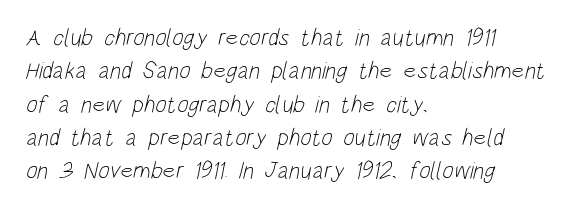
Q: Is the text bold? A: No.
Q: Is the text underlined? A: No.
Q: How is the paragraph aligned? A: Left-aligned.
Q: Is the spacing between letters normal or unusually wide? A: Normal.
Q: Is the spacing between lines tight, normal or loose? A: Normal.
